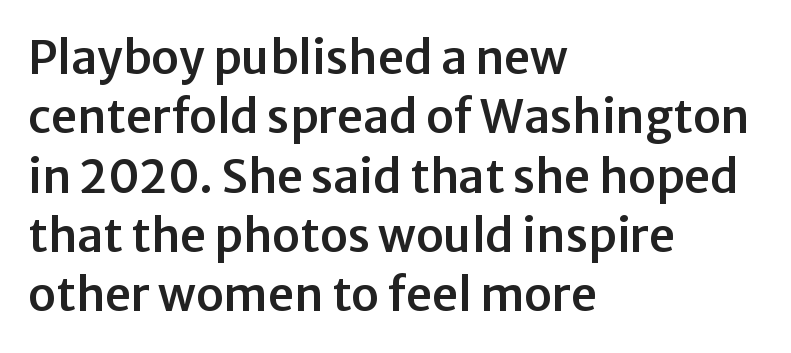
The image shows 46 px sans-serif type, upright; set left-aligned, normal line spacing (1.29x), normal letter spacing, not underlined; low stroke contrast and a medium x-height.
